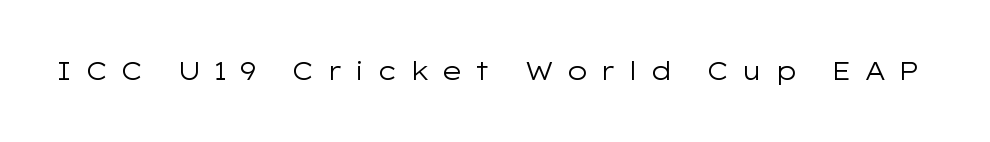
Style check: upright. Is the type heavy? It reads as light-to-regular instead. Words appear elongated and porous because spacing is wide. Has an underline been added? It has not.
